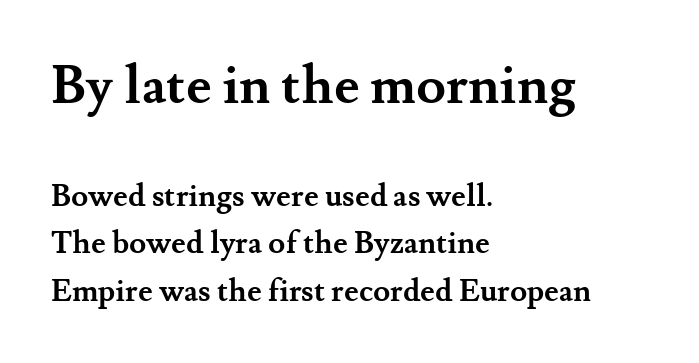
Q: Is the text bold? A: Yes.
Q: Is the text italic (slanted)? A: No, it is upright.
Q: Is the typeface a serif or a sans-serif typeface? A: Serif.
Q: Is the text underlined? A: No.
Q: How is the paragraph aligned? A: Left-aligned.
Q: Is the spacing between letters normal or unusually wide? A: Normal.
Q: Is the spacing between lines tight, normal or loose? A: Normal.
Q: Which block of text is set in a larger size, the first (top) or the second (bottom)? A: The first (top) one.
Q: Width (condensed, normal, or wide)? A: Normal.
Q: Stroke contrast? A: Medium.
Q: x-height? A: Small.
Q: Monospaced? A: No.
